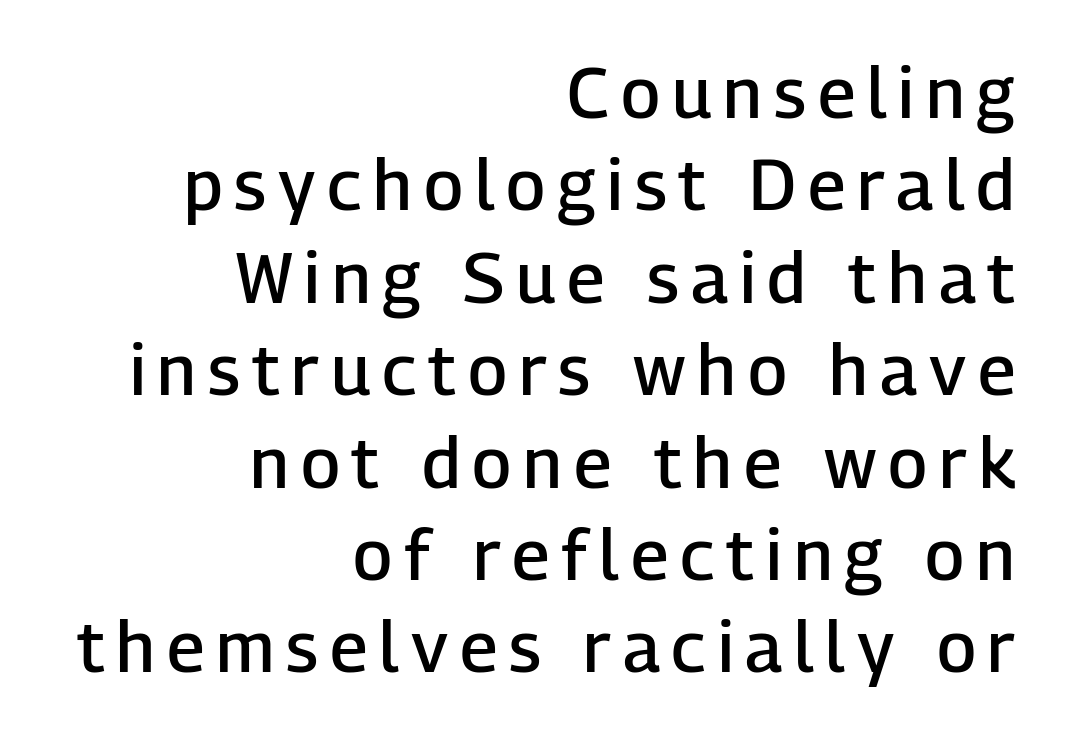
Q: Is the text bold? A: Semi-bold.
Q: Is the text italic (slanted)? A: No, it is upright.
Q: Is the typeface a serif or a sans-serif typeface? A: Sans-serif.
Q: Is the text underlined? A: No.
Q: How is the paragraph aligned? A: Right-aligned.
Q: Is the spacing between lines tight, normal or loose? A: Normal.
Q: Width (condensed, normal, or wide)? A: Normal.
Q: Stroke contrast? A: Low.
Q: x-height? A: Medium.
Q: Monospaced? A: No.
